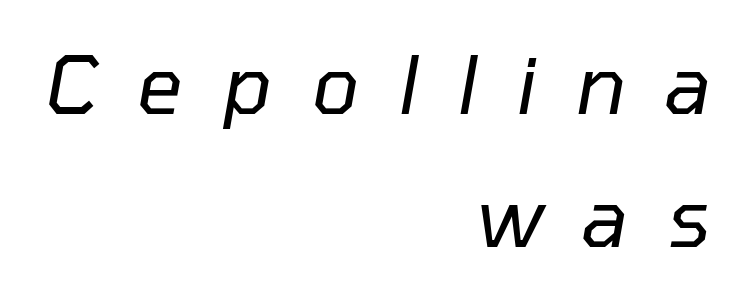
Q: Is the text bold? A: No.
Q: Is the text italic (slanted)? A: Yes, it leans right by about 10 degrees.
Q: Is the text underlined? A: No.
Q: How is the paragraph aligned? A: Right-aligned.
Q: Is the spacing between letters normal or unusually wide? A: Unusually wide.
Q: Is the spacing between lines tight, normal or loose? A: Normal.
Q: Width (condensed, normal, or wide)? A: Normal.
Q: Stroke contrast? A: Low.
Q: x-height? A: Medium.
Q: Monospaced? A: No.
